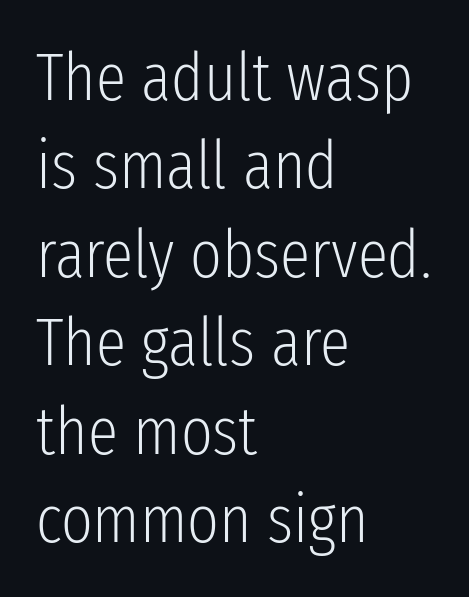
This rendering employs a face without finishing strokes, i.e., a sans-serif. A typesetter would call this proportional, since set widths differ per character. In terms of leading, this rendering sits right in the middle. Clear beneath every line of the passage. The font sits on the lighter half of the weight spectrum, regular included. This is the regular roman posture of the typeface.
